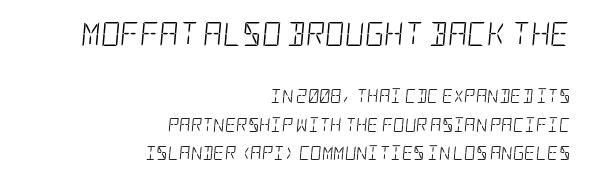
Q: Is the text bold? A: No.
Q: Is the text italic (slanted)? A: Yes, it leans right by about 5 degrees.
Q: Is the text underlined? A: No.
Q: How is the paragraph aligned? A: Right-aligned.
Q: Is the spacing between letters normal or unusually wide? A: Normal.
Q: Is the spacing between lines tight, normal or loose? A: Loose.
Q: Which block of text is set in a larger size, the first (top) or the second (bottom)? A: The first (top) one.
